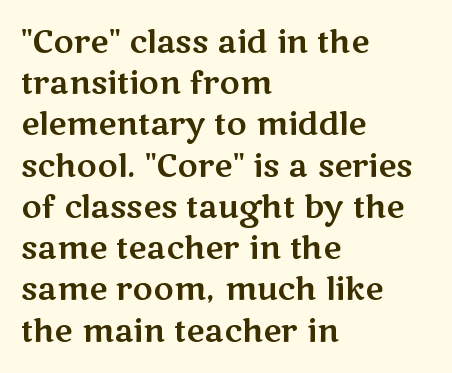
Look at the tracking — it's just the regular setting, nothing added. Horizontal bands of white between lines are of average thickness. Regarding serifs, this sample does without them. The setting favours the left margin, as ordinary paragraphs usually do. The letters stand upright; this is a roman face. A clean baseline with only descenders dipping below it.
